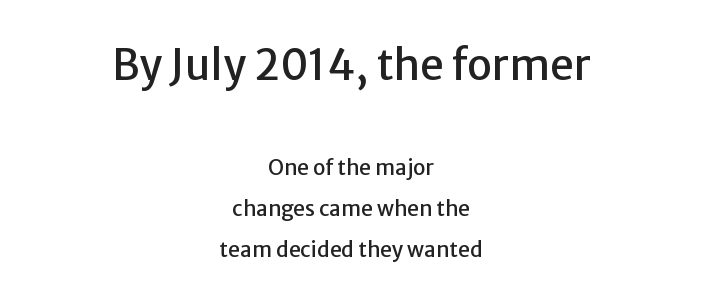
{"serif": "no", "italic": "no", "width": "normal", "stroke_contrast": "low", "x_height": "medium", "monospaced": "no", "underline": "no", "align": "center", "line_spacing": "loose", "line_spacing_ratio": 1.96, "letter_spacing": "normal", "letter_spacing_em": 0.0, "larger_block": "first", "size_ratio": 2.0, "glyph_px": 42}
